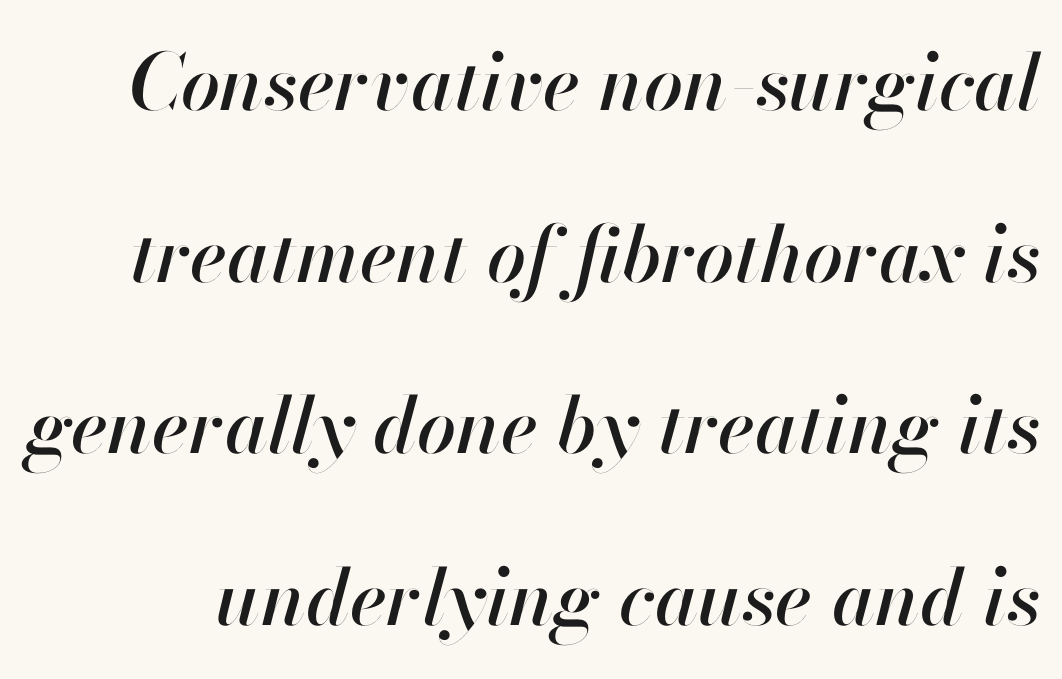
{"italic": "yes", "lean": "right", "slant_degrees": 13, "width": "normal", "stroke_contrast": "high", "x_height": "small", "monospaced": "no", "underline": "no", "line_spacing": "loose", "line_spacing_ratio": 2.2, "letter_spacing": "normal", "letter_spacing_em": 0.0, "glyph_px": 78}
